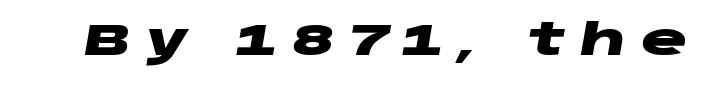
The passage shown is emphatically bold. The letters advance in unequal steps, a hallmark of proportional type. Compared with typical body copy, the letter spacing here is much looser. Nobody drew a line under any word here. The typography opts for an oblique posture over an upright one.
